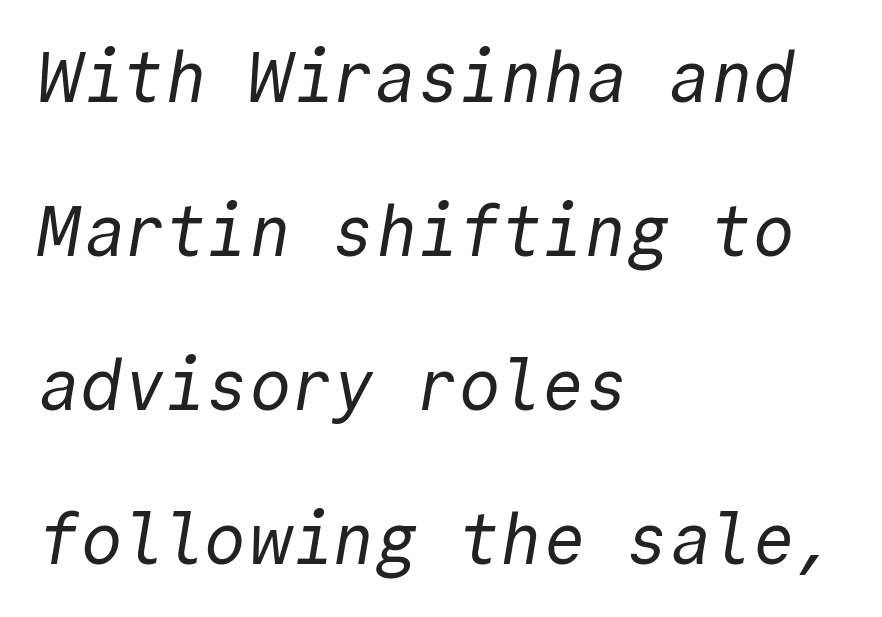
Q: Is the text bold? A: No.
Q: Is the typeface a serif or a sans-serif typeface? A: Sans-serif.
Q: Is the text underlined? A: No.
Q: How is the paragraph aligned? A: Left-aligned.
Q: Is the spacing between letters normal or unusually wide? A: Normal.
Q: Is the spacing between lines tight, normal or loose? A: Loose.
Q: Width (condensed, normal, or wide)? A: Normal.
Q: x-height? A: Medium.
Q: Monospaced? A: Yes.
